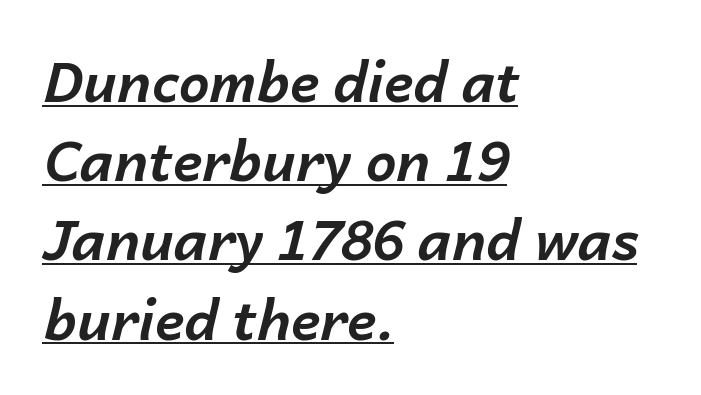
Each letter keeps its own natural width here, so spacing adapts to shape. Horizontal alignment here is leftward, the default for most running prose. The text carries the slant typical of an italic or oblique font. The rendering uses the underline text-decoration. What weight is shown? A full bold with thick strokes. This sample keeps an unexceptional amount of space between lines.
